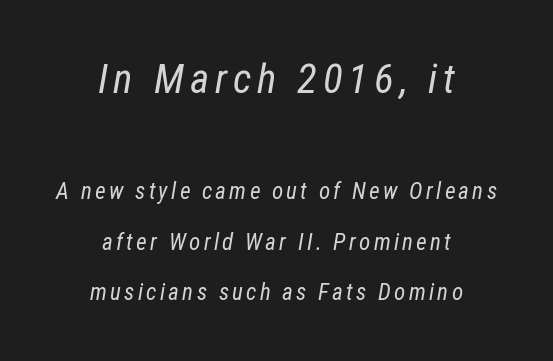
{"italic": "yes", "lean": "right", "slant_degrees": 12, "bold": "no", "weight": "regular", "width": "condensed", "stroke_contrast": "low", "x_height": "medium", "monospaced": "no", "underline": "no", "align": "center", "line_spacing": "loose", "line_spacing_ratio": 2.2, "larger_block": "first", "size_ratio": 1.78, "glyph_px": 41}
